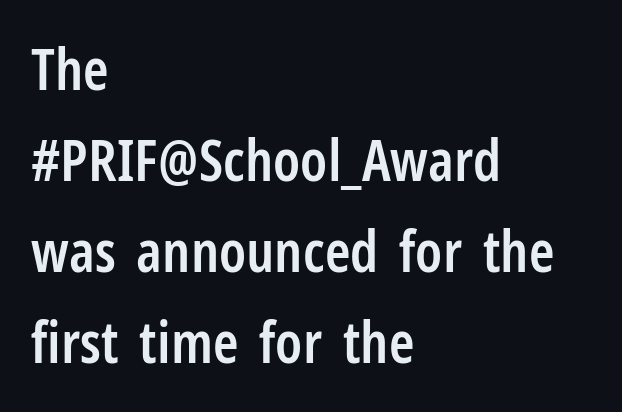
Plain, unruled lines of type. Short note: letters normally spaced. These lines were composed using upright roman letters. A fair bit of extra ink — the face is semibold, not bold.
